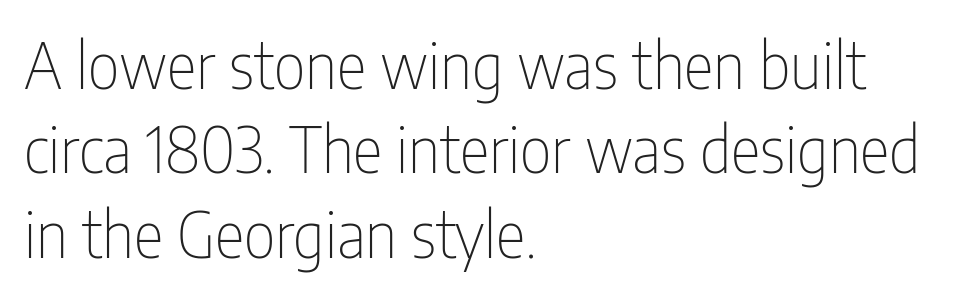
Q: Is the text bold? A: No.
Q: Is the text italic (slanted)? A: No, it is upright.
Q: Is the typeface a serif or a sans-serif typeface? A: Sans-serif.
Q: Is the text underlined? A: No.
Q: How is the paragraph aligned? A: Left-aligned.
Q: Is the spacing between letters normal or unusually wide? A: Normal.
Q: Is the spacing between lines tight, normal or loose? A: Normal.
Q: Width (condensed, normal, or wide)? A: Condensed.
Q: Stroke contrast? A: Low.
Q: x-height? A: Medium.
Q: Monospaced? A: No.
